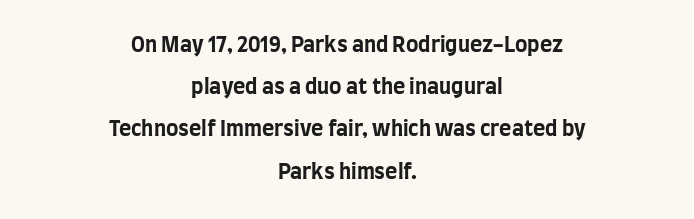
The image shows 21 px bold type, upright; set centered, loose line spacing (2.01x), normal letter spacing, not underlined.
